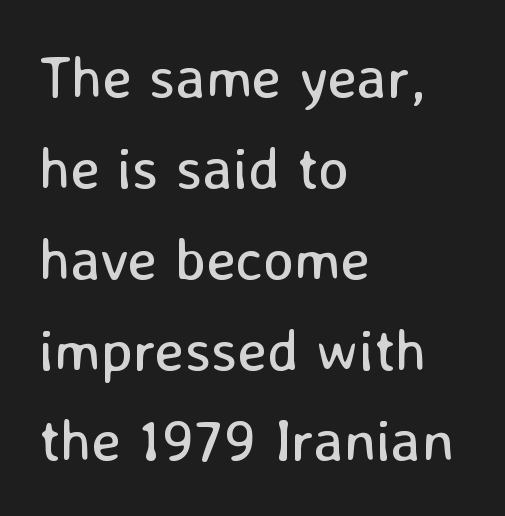
The font sits on the lighter half of the weight spectrum, regular included. This rendering features lettering with no underline. Caption: multi-line text, flush left, ragged right. Font category for this specimen: sans-serif. Nobody touched the tracking dial on this one.
